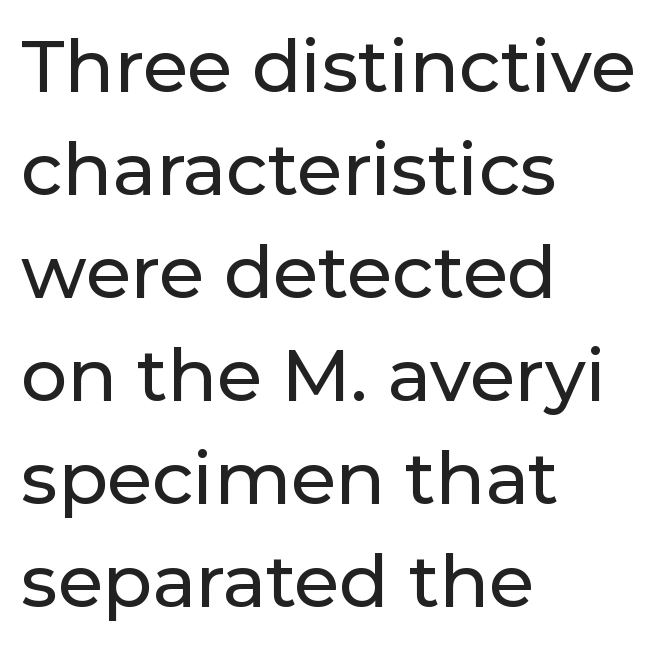
Is this a fixed-width face? No — the glyphs have proportional, varying widths. Nothing sits at the stroke ends, so this counts as sans-serif. Decoration check: the copy has no underline. Words appear dense and cohesive because spacing is normal.
